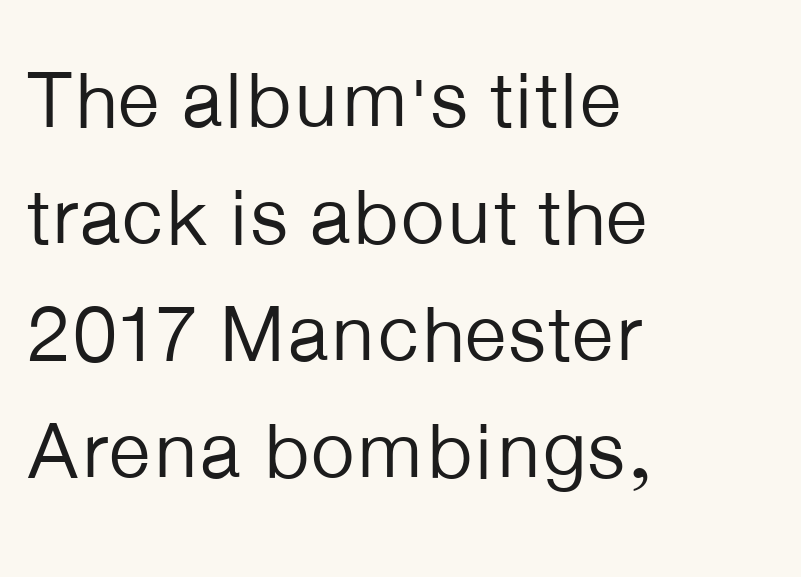
Q: Is the text bold? A: No.
Q: Is the text italic (slanted)? A: No, it is upright.
Q: Is the typeface a serif or a sans-serif typeface? A: Sans-serif.
Q: Is the text underlined? A: No.
Q: How is the paragraph aligned? A: Left-aligned.
Q: Is the spacing between letters normal or unusually wide? A: Normal.
Q: Is the spacing between lines tight, normal or loose? A: Normal.
Q: Width (condensed, normal, or wide)? A: Normal.
Q: Stroke contrast? A: Low.
Q: x-height? A: Medium.
Q: Monospaced? A: No.
